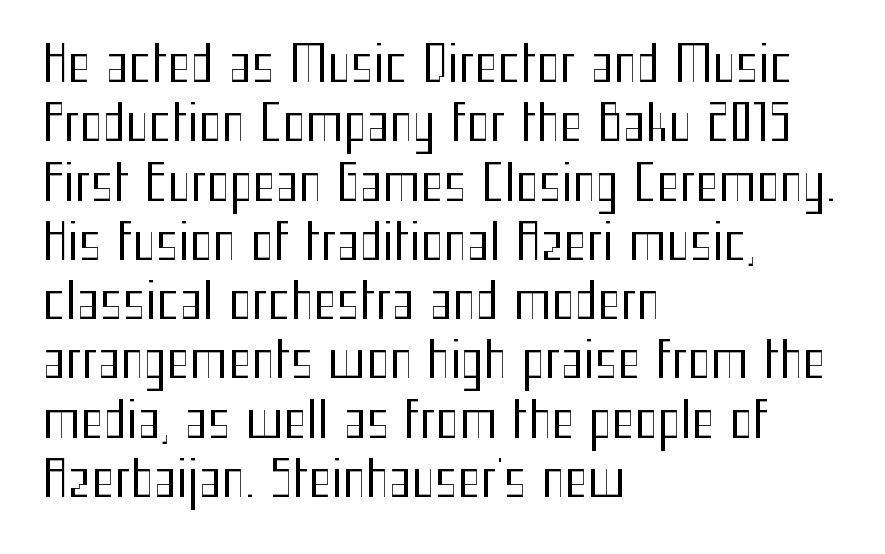
Q: Is the text bold? A: No.
Q: Is the text italic (slanted)? A: No, it is upright.
Q: Is the typeface a serif or a sans-serif typeface? A: Sans-serif.
Q: Is the text underlined? A: No.
Q: How is the paragraph aligned? A: Left-aligned.
Q: Is the spacing between letters normal or unusually wide? A: Normal.
Q: Width (condensed, normal, or wide)? A: Condensed.
Q: Stroke contrast? A: Medium.
Q: x-height? A: Medium.
Q: Monospaced? A: No.
